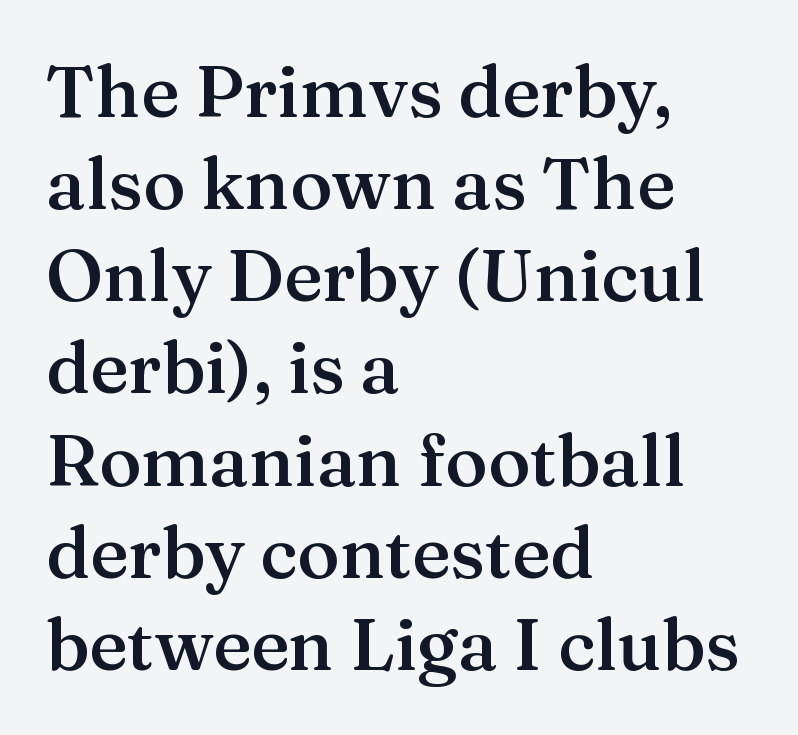
The vertical gap from one line to the next is medium. These lines are set flush left with a ragged right edge. Designer's note — italics off, roman on. A typesetter would label this face a serif.
